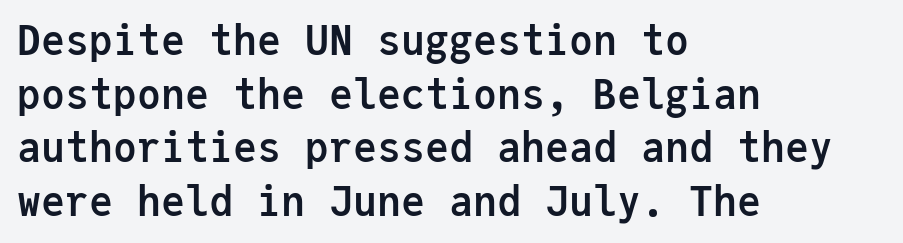
The image shows 40 px semibold sans-serif type, upright, monospaced; set left-aligned, normal line spacing (1.34x), normal letter spacing, not underlined; low stroke contrast and a medium x-height.
